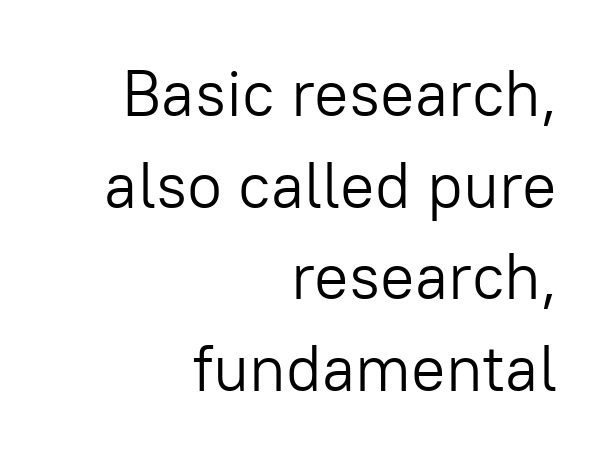
{"serif": "no", "italic": "no", "bold": "no", "weight": "light", "width": "normal", "stroke_contrast": "low", "x_height": "medium", "monospaced": "no", "underline": "no", "align": "right", "line_spacing": "normal", "line_spacing_ratio": 1.43, "letter_spacing": "normal", "letter_spacing_em": 0.0, "glyph_px": 64}
